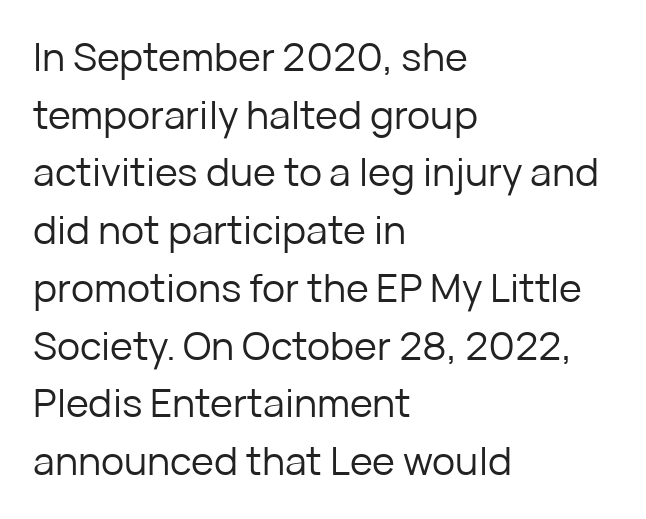
Nothing sits at the stroke ends, so this counts as sans-serif. Plain, unruled lines of type. Weight: in the light-to-regular range. The tracking reads as untouched default to a designer's eye.
